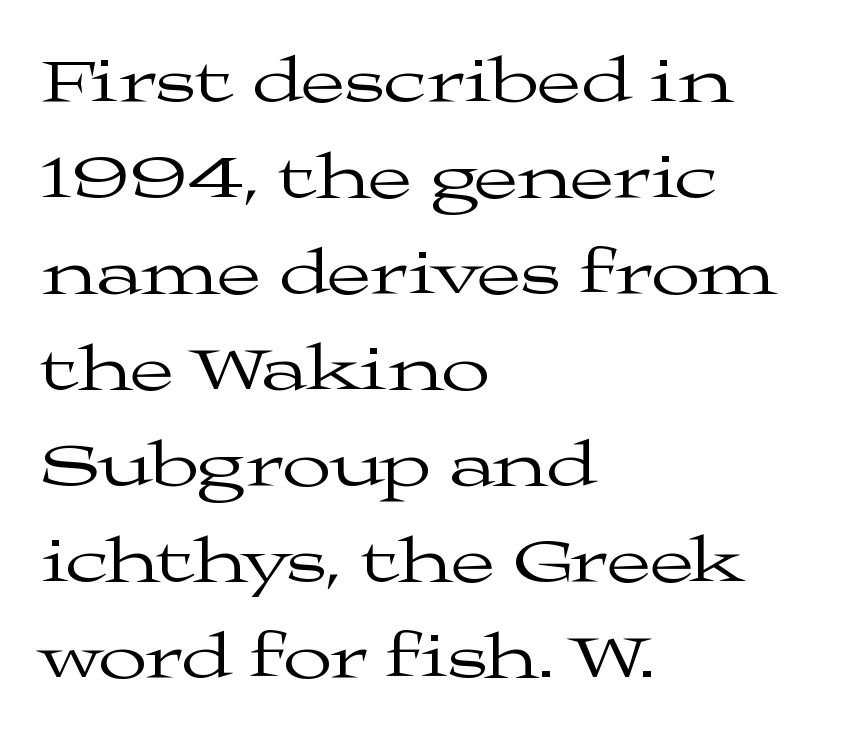
The image shows 64 px regular-weight, wide serif type, upright; set left-aligned, normal line spacing (1.5x), normal letter spacing, not underlined; medium stroke contrast and a medium x-height.
